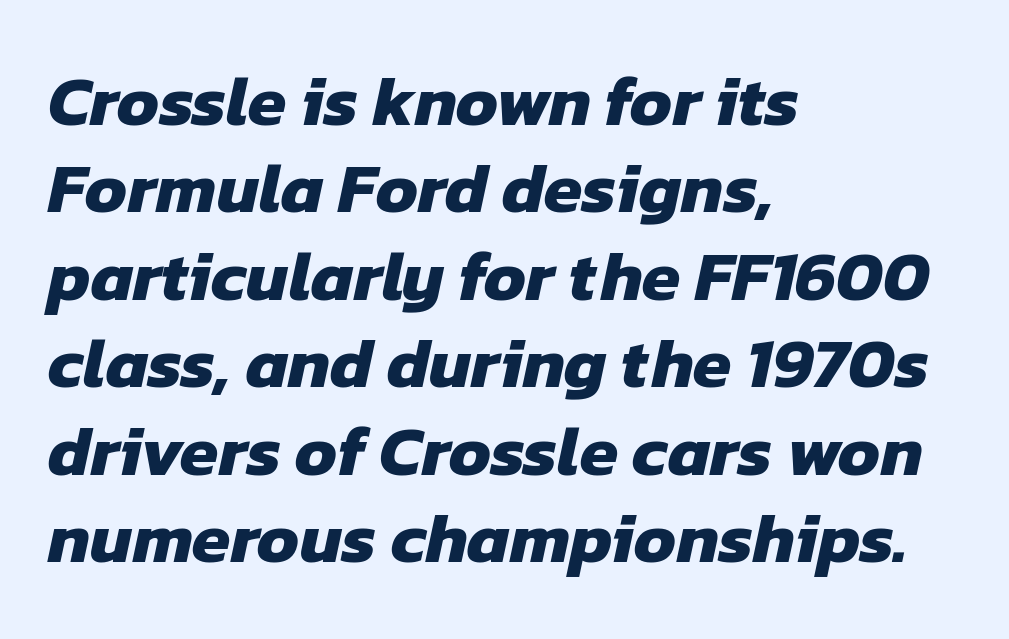
{"serif": "no", "bold": "yes", "weight": "heavy", "width": "normal", "stroke_contrast": "low", "x_height": "medium", "monospaced": "no", "underline": "no", "align": "left", "line_spacing": "normal", "line_spacing_ratio": 1.25, "letter_spacing": "normal", "letter_spacing_em": 0.0, "glyph_px": 70}
